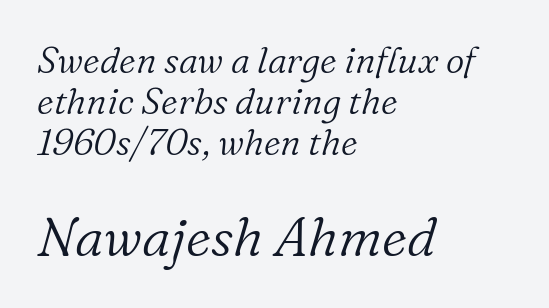
Size hierarchy here favors the trailing block over the leading one. The type family on display is of the serif kind. Is the letter spacing exaggerated? No — it looks like the ordinary default. A typesetter would call this proportional, since set widths differ per character.
